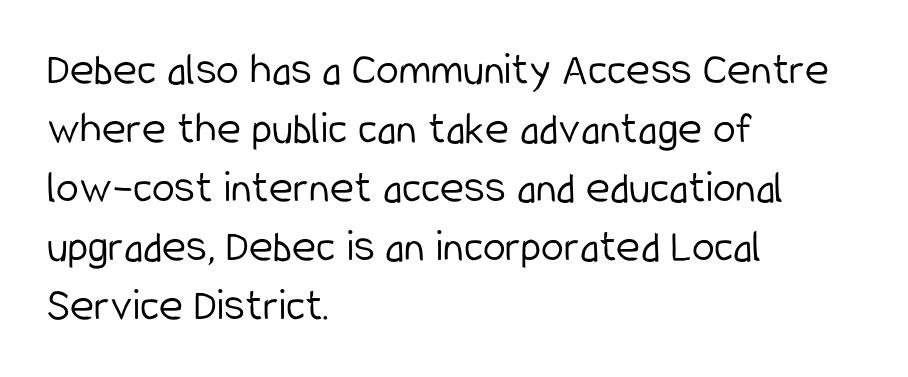
Beneath every word, the page is bare. Is the block centered? No — it sits flush against the left margin. Here the designer chose a conventional face with non-uniform glyph widths. The lettering stays uniformly vertical, giving the passage a roman look. There is no visible air inserted between adjacent glyphs.
